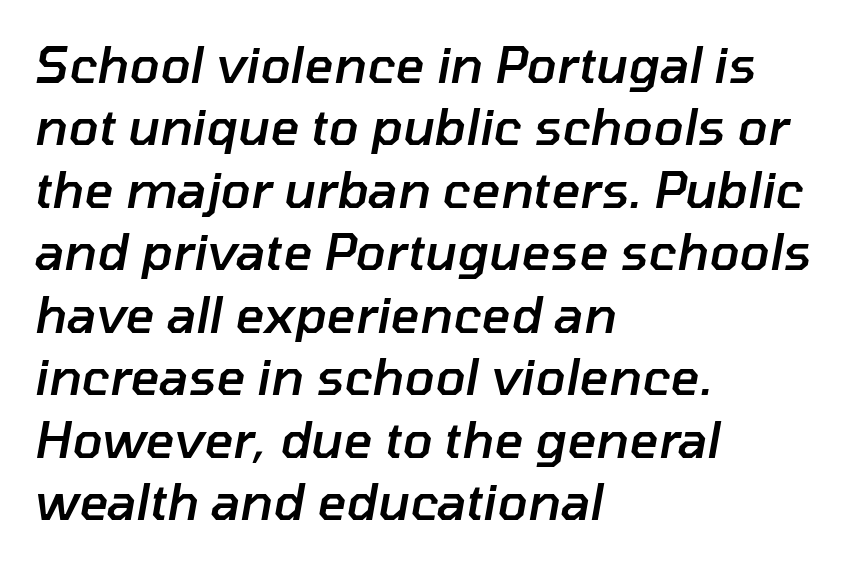
{"italic": "yes", "lean": "right", "slant_degrees": 10, "bold": "semi", "weight": "semibold", "width": "normal", "stroke_contrast": "low", "x_height": "medium", "monospaced": "no", "underline": "no", "align": "left", "line_spacing": "normal", "line_spacing_ratio": 1.25, "letter_spacing": "normal", "letter_spacing_em": 0.0, "glyph_px": 50}
